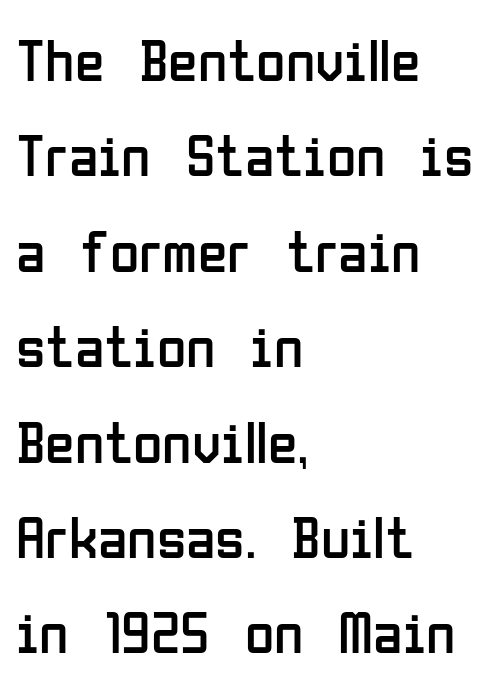
The image shows 60 px regular-weight, condensed sans-serif type, upright; set left-aligned, normal line spacing (1.59x), normal letter spacing, not underlined; low stroke contrast and a medium x-height.
